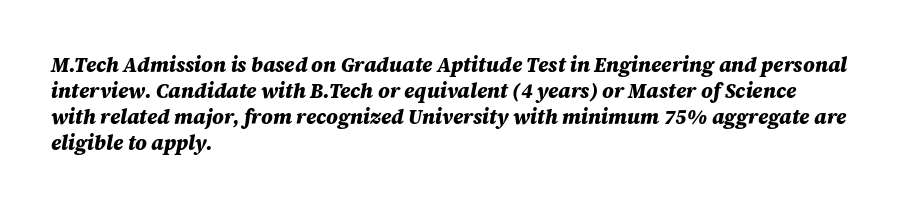
The image shows 20 px bold type, italic (leaning right); set left-aligned, normal line spacing (1.3x), normal letter spacing, not underlined.
